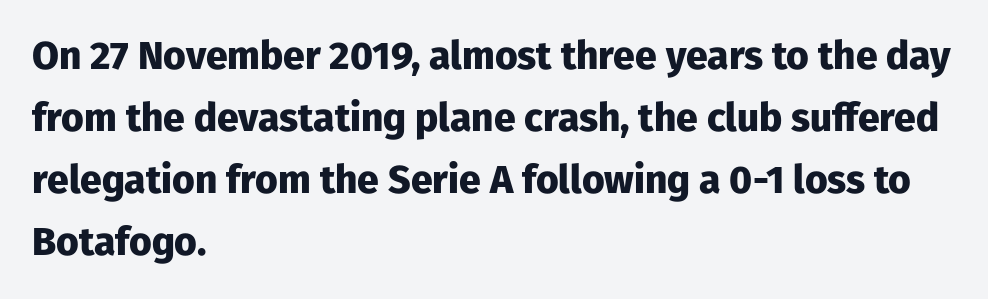
{"serif": "no", "italic": "no", "bold": "yes", "weight": "heavy", "width": "normal", "stroke_contrast": "low", "x_height": "medium", "monospaced": "no", "underline": "no", "align": "left", "line_spacing": "normal", "line_spacing_ratio": 1.59, "letter_spacing": "normal", "letter_spacing_em": 0.0, "glyph_px": 39}
